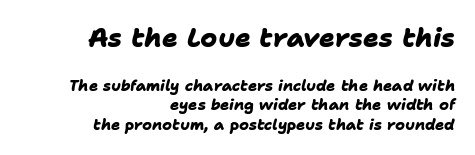
Regarding leading, the lines here are spaced in the standard way. Of the two passages, the one on top uses the larger point size. Spacing between characters is what you'd get straight out of the box. The lines in this sample share a right terminus and differ only in where they begin.
